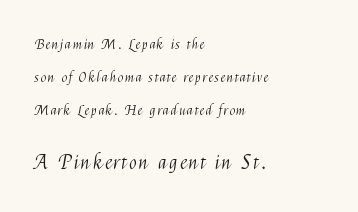
The image shows 20 px text type; set left-aligned, loose line spacing (2.34x), not underlined; the second (bottom) block is 1.43x larger.
